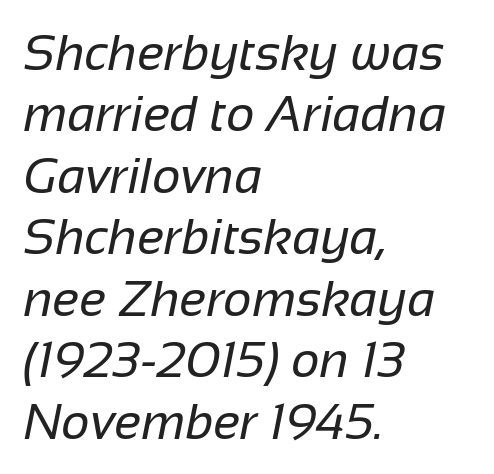
Q: Is the text bold? A: No.
Q: Is the typeface a serif or a sans-serif typeface? A: Sans-serif.
Q: Is the text underlined? A: No.
Q: How is the paragraph aligned? A: Left-aligned.
Q: Is the spacing between letters normal or unusually wide? A: Normal.
Q: Width (condensed, normal, or wide)? A: Normal.
Q: Stroke contrast? A: Low.
Q: x-height? A: Medium.
Q: Monospaced? A: No.
